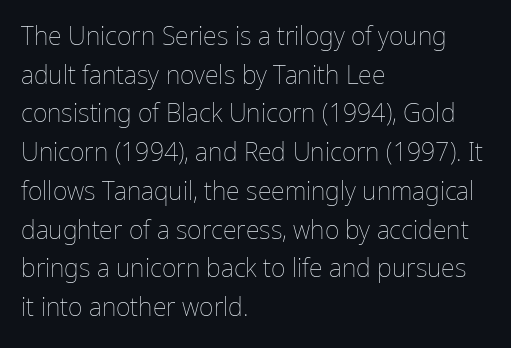
Notice how descenders clear the ascenders below comfortably — that's standard leading. Posture: vertical. Letter spacing: default. This rendering uses left alignment, leaving the right contour irregular.
